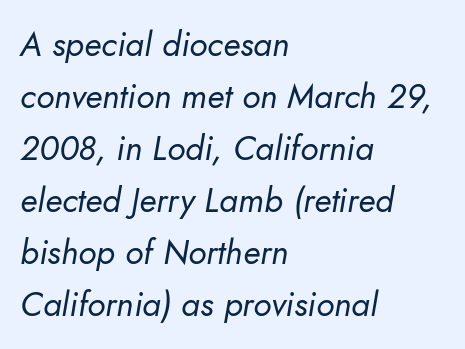
Q: Is the text bold? A: No.
Q: Is the text italic (slanted)? A: Yes, it leans right by about 10 degrees.
Q: Is the text underlined? A: No.
Q: How is the paragraph aligned? A: Left-aligned.
Q: Is the spacing between letters normal or unusually wide? A: Normal.
Q: Is the spacing between lines tight, normal or loose? A: Normal.
Q: Width (condensed, normal, or wide)? A: Normal.
Q: Stroke contrast? A: Low.
Q: x-height? A: Small.
Q: Monospaced? A: No.
